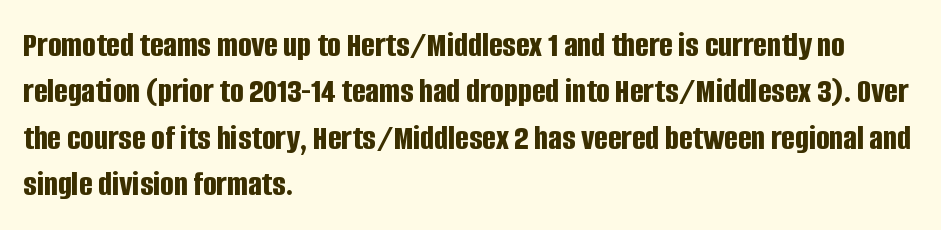
The axis of the letterforms is exactly vertical. Note the varied advance widths — an 'i' is clearly narrower than an 'm'. Has an underline been added? It has not. This rendering employs a face without finishing strokes, i.e., a sans-serif.
